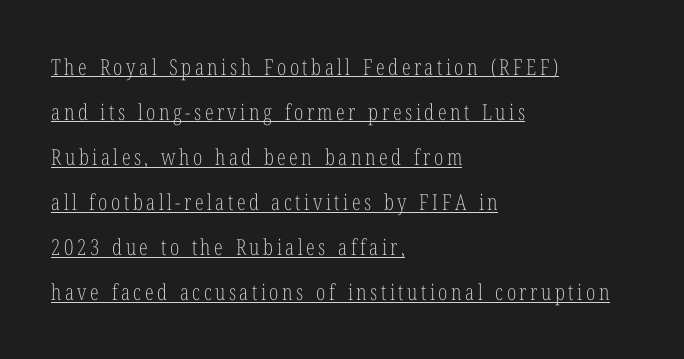
The image shows 22 px text type, upright; set left-aligned, loose line spacing (2.05x), underlined.
